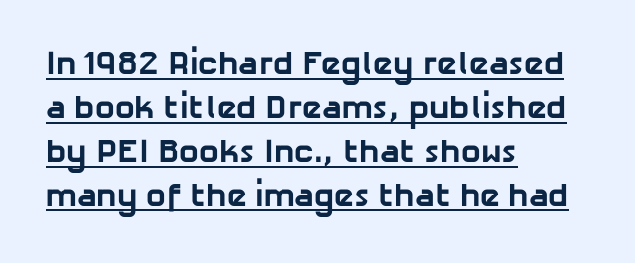
Bold? Absolutely — the strokes are thick and heavy. This block has exactly the height ordinary leading produces. Proportional: the letters do not fall into vertical columns. Short note: letters normally spaced.
